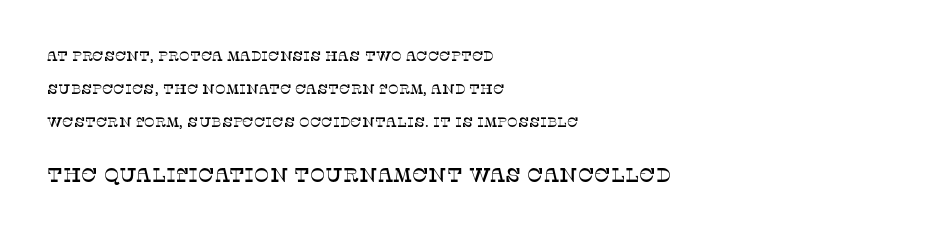
The type is set solid horizontally, with unmodified tracking. Any mark beneath the type? The region is blank. Designer's note — italics off, roman on. The leading is generous, giving the passage an open texture. Visually, the bottom section dominates because its glyphs are scaled up. Left-aligned paragraph, ragged on the right.
